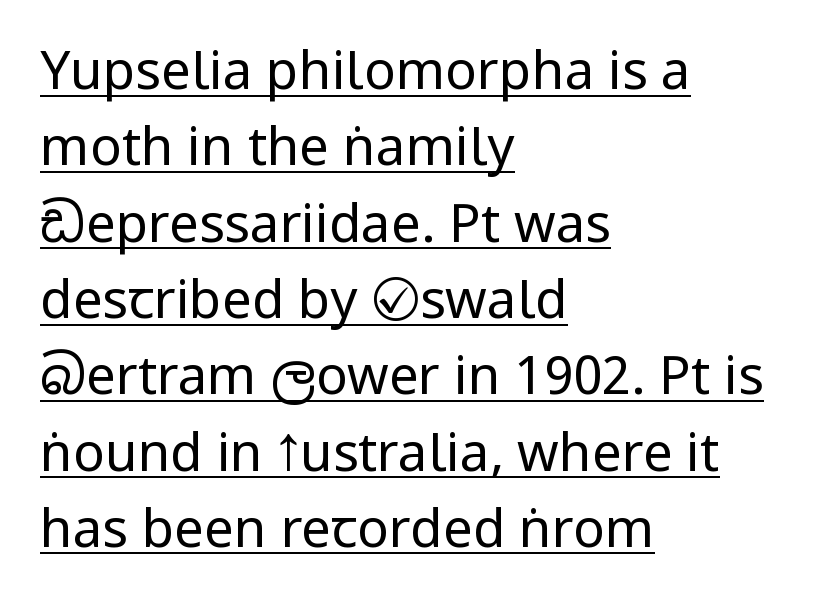
The rendered words wear a rule along their underside. Teacher's note: observe the even left margin — that is flush-left alignment. You can tell it's not italic because the verticals are truly vertical. Honestly, the row spacing looks completely unremarkable.
